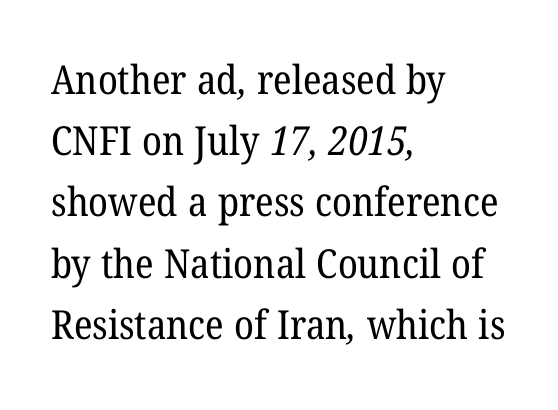
The image shows 40 px regular-weight serif type; set left-aligned, normal line spacing (1.53x), normal letter spacing, not underlined; low stroke contrast and a medium x-height.
